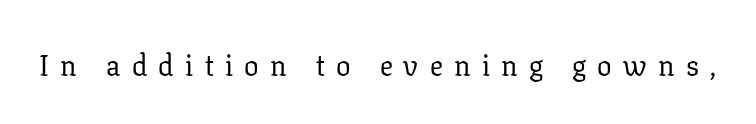
Q: Is the text bold? A: No.
Q: Is the text italic (slanted)? A: No, it is upright.
Q: Is the typeface a serif or a sans-serif typeface? A: Serif.
Q: Is the text underlined? A: No.
Q: Is the spacing between letters normal or unusually wide? A: Unusually wide.
Q: Width (condensed, normal, or wide)? A: Normal.
Q: Stroke contrast? A: Low.
Q: x-height? A: Medium.
Q: Monospaced? A: No.
